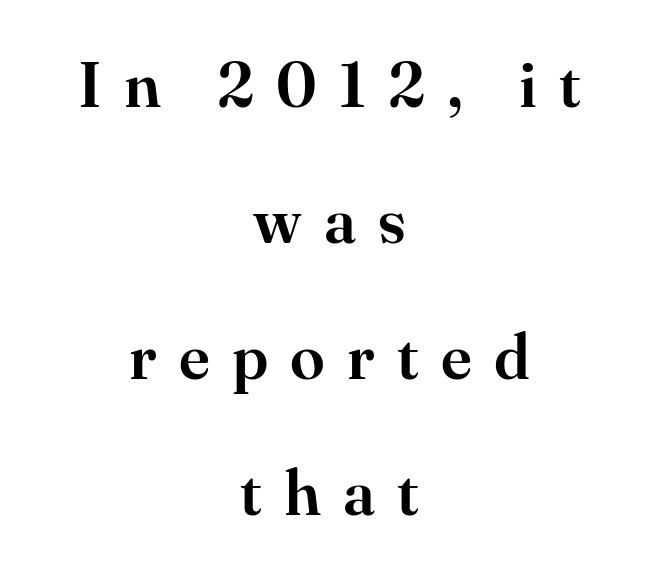
{"serif": "yes", "italic": "no", "width": "normal", "stroke_contrast": "high", "x_height": "small", "monospaced": "no", "underline": "no", "align": "center", "line_spacing": "loose", "line_spacing_ratio": 2.16, "letter_spacing": "wide", "letter_spacing_em": 0.35, "glyph_px": 63}
